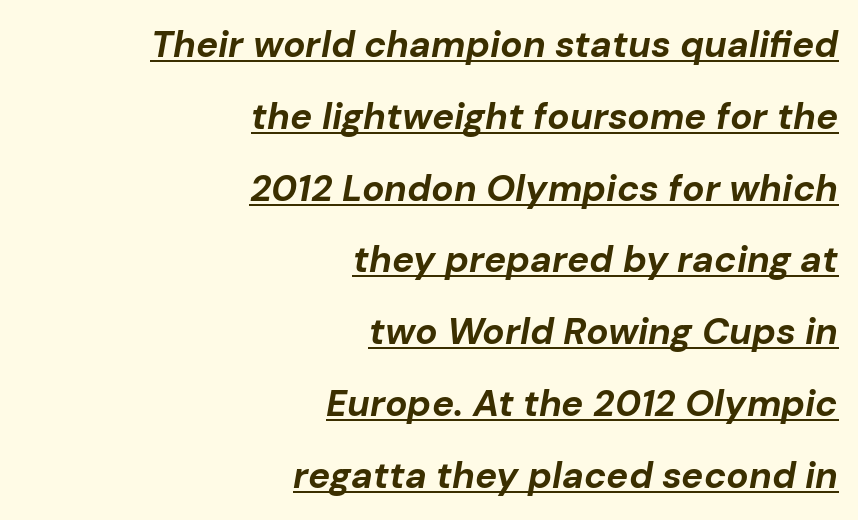
The image shows 37 px bold type, italic (leaning right); set right-aligned, loose line spacing (1.94x), normal letter spacing, underlined; low stroke contrast and a medium x-height.
